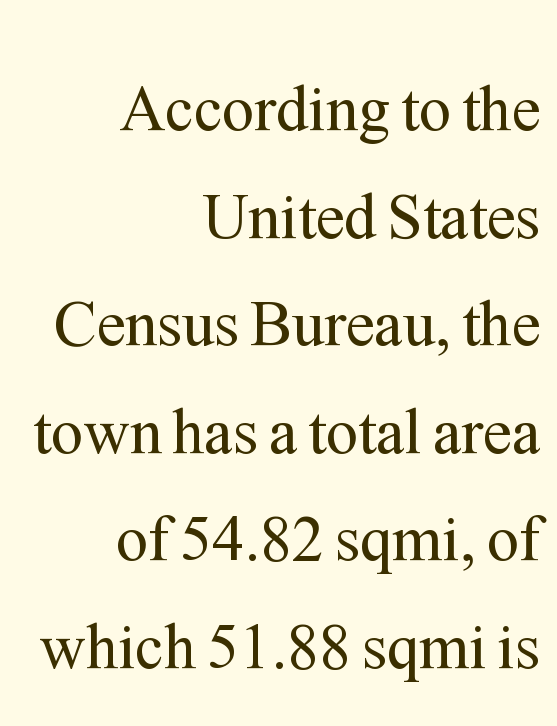
Q: Is the text bold? A: No.
Q: Is the text italic (slanted)? A: No, it is upright.
Q: Is the typeface a serif or a sans-serif typeface? A: Serif.
Q: Is the text underlined? A: No.
Q: How is the paragraph aligned? A: Right-aligned.
Q: Is the spacing between letters normal or unusually wide? A: Normal.
Q: Is the spacing between lines tight, normal or loose? A: Normal.
Q: Width (condensed, normal, or wide)? A: Normal.
Q: Stroke contrast? A: Medium.
Q: x-height? A: Medium.
Q: Monospaced? A: No.
